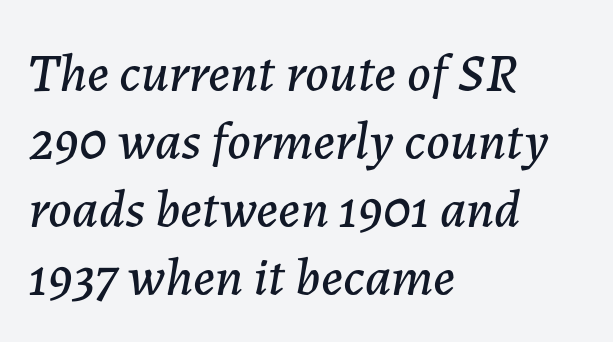
{"italic": "yes", "lean": "right", "slant_degrees": 7, "width": "normal", "stroke_contrast": "low", "x_height": "medium", "monospaced": "no", "underline": "no", "align": "left", "line_spacing": "normal", "line_spacing_ratio": 1.26, "letter_spacing": "normal", "letter_spacing_em": 0.0, "glyph_px": 54}
